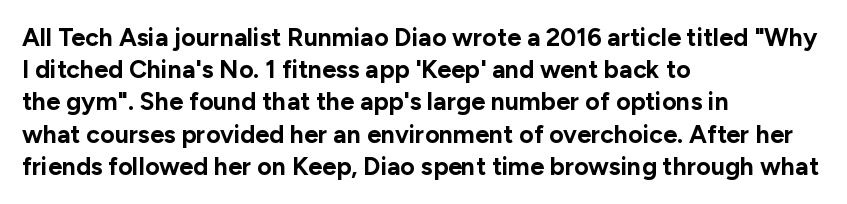
The lines sit at an ordinary, default distance from one another. Italic? Not at all — the glyphs are vertical. This rendering leaves character spacing at its baseline value. A student would call this left alignment; a typographer would say flush left, rag right.
